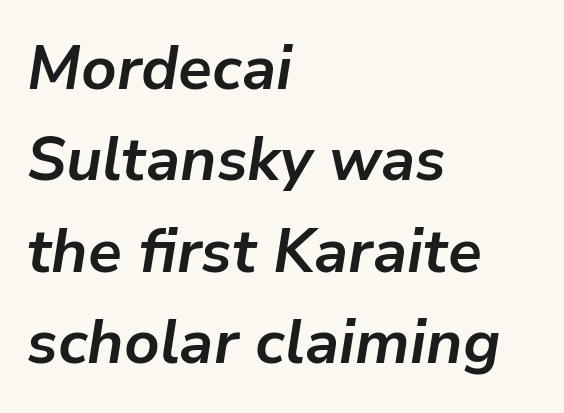
Q: Is the text bold? A: Yes.
Q: Is the text italic (slanted)? A: Yes, it leans right by about 9 degrees.
Q: Is the text underlined? A: No.
Q: How is the paragraph aligned? A: Left-aligned.
Q: Is the spacing between letters normal or unusually wide? A: Normal.
Q: Is the spacing between lines tight, normal or loose? A: Normal.
Q: Width (condensed, normal, or wide)? A: Normal.
Q: Stroke contrast? A: Low.
Q: x-height? A: Medium.
Q: Monospaced? A: No.
